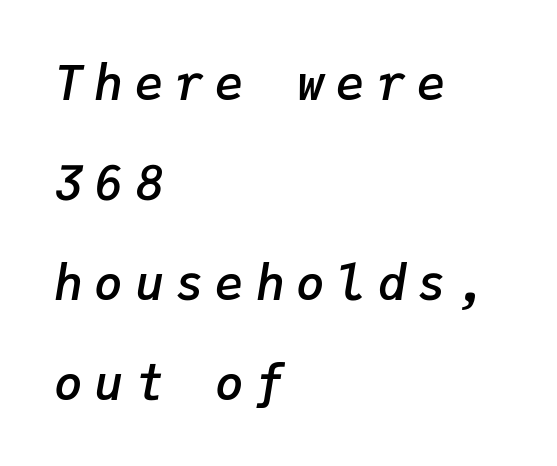
Q: Is the text bold? A: Semi-bold.
Q: Is the text italic (slanted)? A: Yes, it leans right by about 9 degrees.
Q: Is the text underlined? A: No.
Q: How is the paragraph aligned? A: Left-aligned.
Q: Is the spacing between letters normal or unusually wide? A: Unusually wide.
Q: Is the spacing between lines tight, normal or loose? A: Loose.
Q: Width (condensed, normal, or wide)? A: Normal.
Q: Stroke contrast? A: Low.
Q: x-height? A: Medium.
Q: Monospaced? A: Yes.
